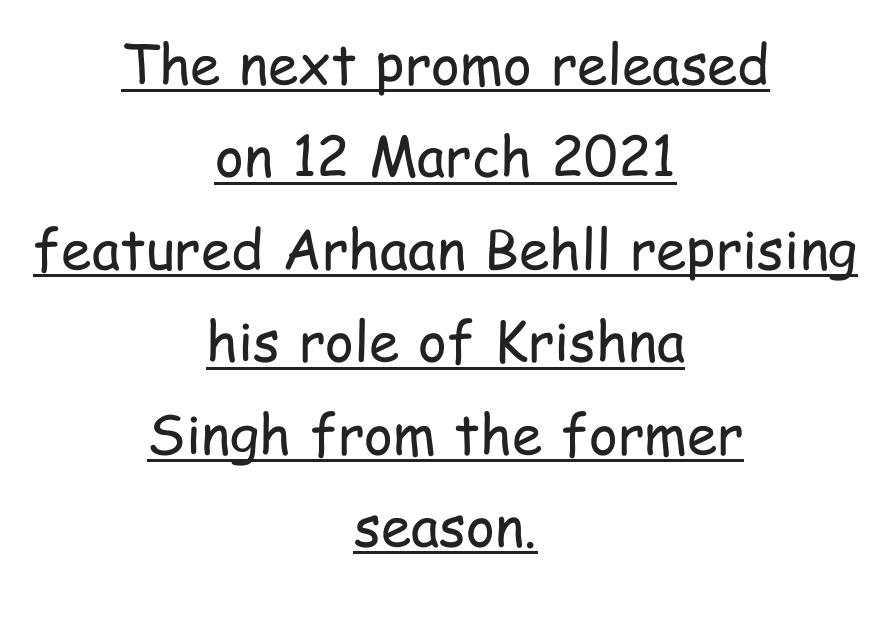
The tracking reads as untouched default to a designer's eye. Grotesque or geometric, the face here clearly has no serifs. Characters remain perfectly vertical along every line. Bold? No — there's no thickening of the strokes.
